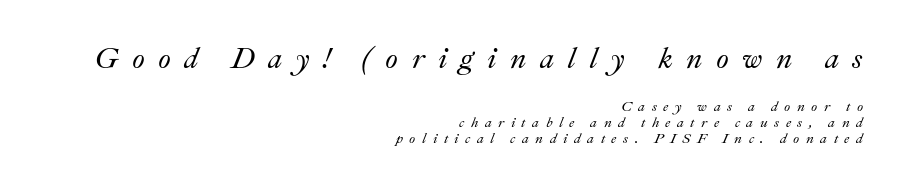
Does the leading feel generous? Not at all — it's pinched. These lines stack with their right ends in a neat column. The face used here has a pronounced slope to its letters. Reading top to bottom, the characters get smaller at the block break. Does extra space separate the letters? Yes, quite a lot of it.
